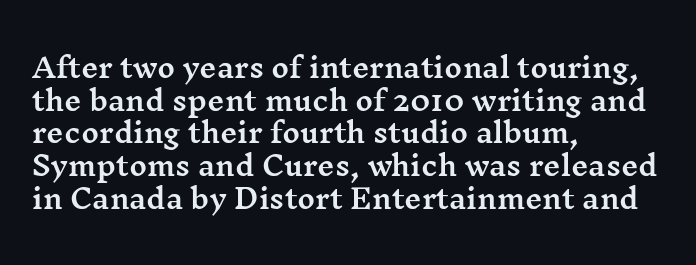
Q: Is the text italic (slanted)? A: No, it is upright.
Q: Is the text underlined? A: No.
Q: How is the paragraph aligned? A: Left-aligned.
Q: Is the spacing between letters normal or unusually wide? A: Normal.
